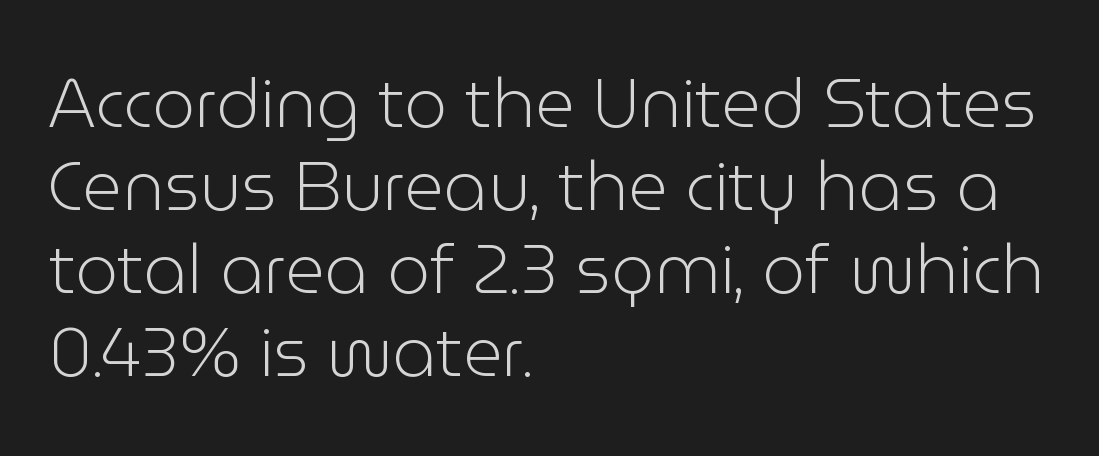
Q: Is the text bold? A: No.
Q: Is the text italic (slanted)? A: No, it is upright.
Q: Is the typeface a serif or a sans-serif typeface? A: Sans-serif.
Q: Is the text underlined? A: No.
Q: How is the paragraph aligned? A: Left-aligned.
Q: Is the spacing between letters normal or unusually wide? A: Normal.
Q: Width (condensed, normal, or wide)? A: Normal.
Q: Stroke contrast? A: Low.
Q: x-height? A: Medium.
Q: Monospaced? A: No.
